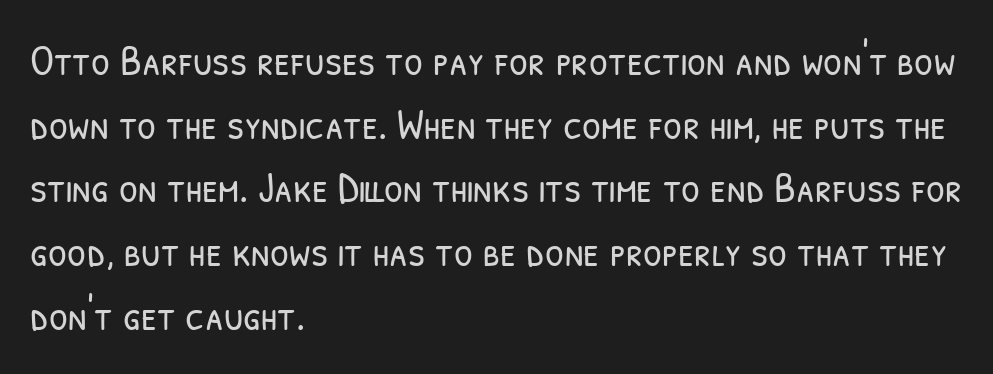
Q: Is the text bold? A: No.
Q: Is the typeface a serif or a sans-serif typeface? A: Sans-serif.
Q: Is the text underlined? A: No.
Q: How is the paragraph aligned? A: Left-aligned.
Q: Is the spacing between letters normal or unusually wide? A: Normal.
Q: Is the spacing between lines tight, normal or loose? A: Normal.
Q: Width (condensed, normal, or wide)? A: Condensed.
Q: Stroke contrast? A: Low.
Q: x-height? A: Medium.
Q: Monospaced? A: No.
